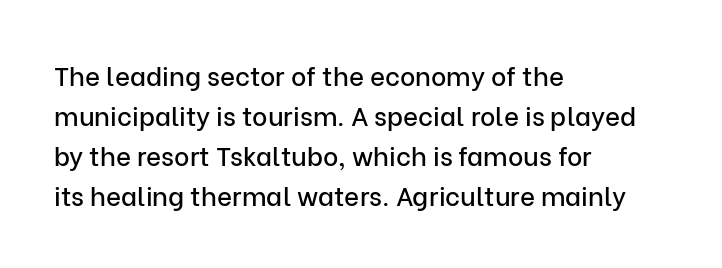
Descender tails drop into unmarked territory. Each word holds together tightly as a unit, with standard inter-letter gaps. Style check: upright. A student would call this left alignment; a typographer would say flush left, rag right. If you measured baseline to baseline, you'd find a middling distance.
